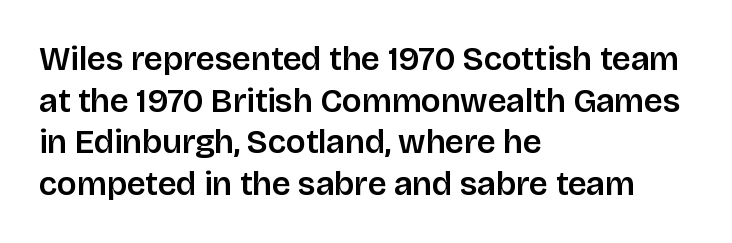
Q: Is the text italic (slanted)? A: No, it is upright.
Q: Is the typeface a serif or a sans-serif typeface? A: Sans-serif.
Q: Is the text underlined? A: No.
Q: How is the paragraph aligned? A: Left-aligned.
Q: Is the spacing between letters normal or unusually wide? A: Normal.
Q: Is the spacing between lines tight, normal or loose? A: Normal.
Q: Width (condensed, normal, or wide)? A: Normal.
Q: Stroke contrast? A: Low.
Q: x-height? A: Large.
Q: Monospaced? A: No.
